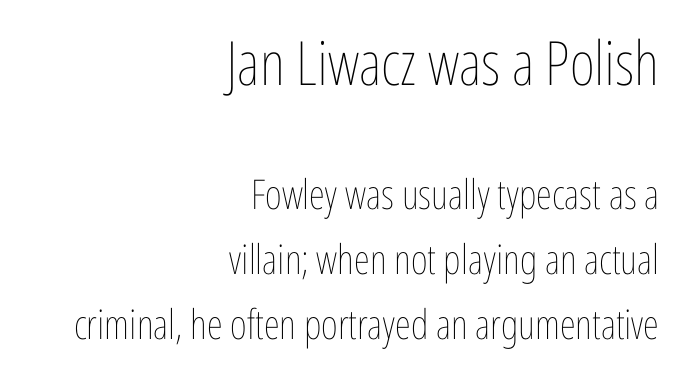
Q: Is the text bold? A: No.
Q: Is the text italic (slanted)? A: No, it is upright.
Q: Is the text underlined? A: No.
Q: How is the paragraph aligned? A: Right-aligned.
Q: Is the spacing between letters normal or unusually wide? A: Normal.
Q: Is the spacing between lines tight, normal or loose? A: Normal.
Q: Which block of text is set in a larger size, the first (top) or the second (bottom)? A: The first (top) one.
Q: Width (condensed, normal, or wide)? A: Condensed.
Q: Stroke contrast? A: Low.
Q: x-height? A: Medium.
Q: Monospaced? A: No.
